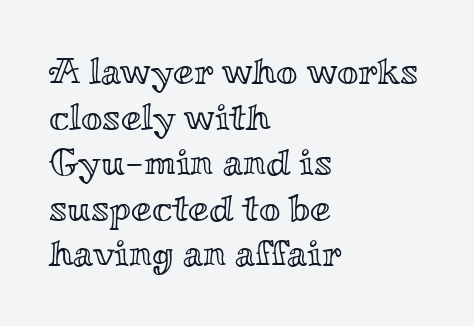
{"italic": "no", "width": "wide", "x_height": "small", "monospaced": "no", "underline": "no", "align": "left", "line_spacing_ratio": 1.23, "letter_spacing": "normal", "letter_spacing_em": 0.0, "glyph_px": 37}
